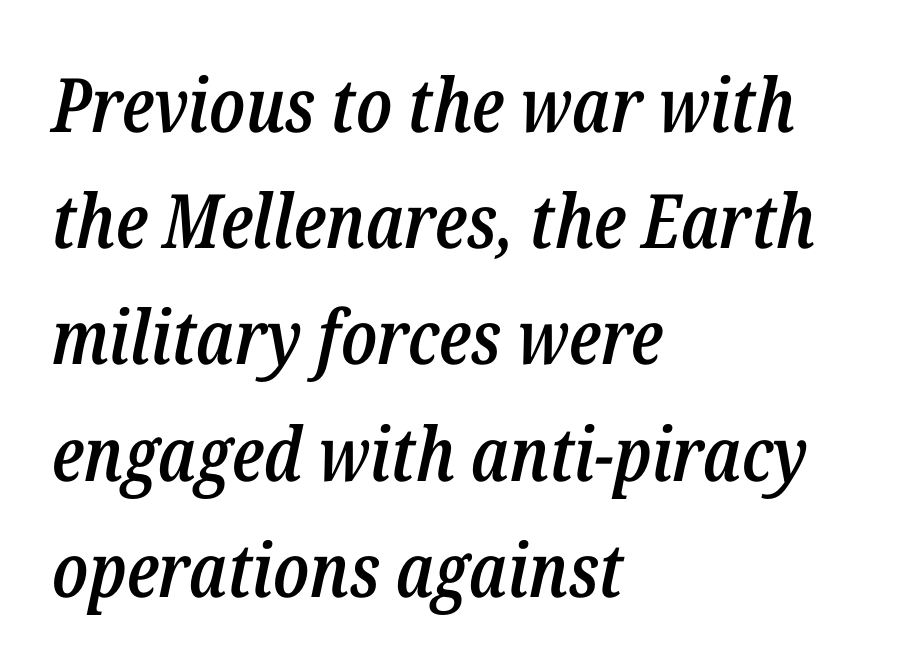
{"italic": "yes", "lean": "right", "slant_degrees": 12, "bold": "semi", "weight": "semibold", "width": "condensed", "stroke_contrast": "low", "x_height": "medium", "monospaced": "no", "underline": "no", "align": "left", "line_spacing": "normal", "line_spacing_ratio": 1.55, "letter_spacing": "normal", "letter_spacing_em": 0.0, "glyph_px": 75}
